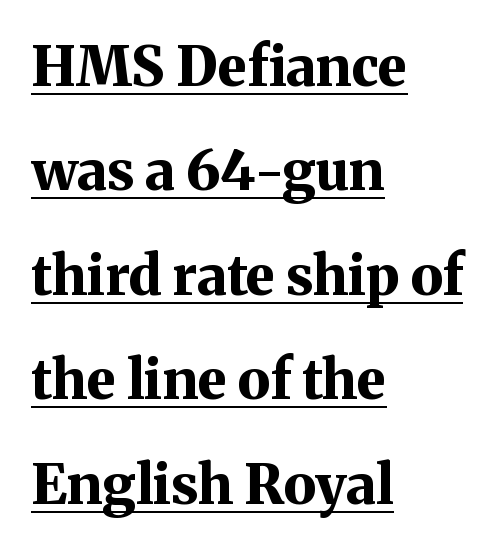
The image shows 55 px bold serif type, upright; set left-aligned, loose line spacing (1.9x), normal letter spacing, underlined; medium stroke contrast and a medium x-height.
